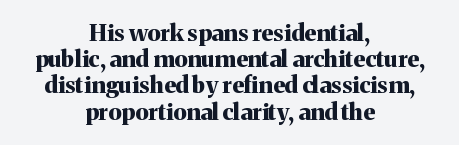
Weight check: bold — yes, fully. The block of text is dense from top to bottom, with scant space between rows. Does the lettering tilt? It doesn't — this is upright. Students, note that the glyphs here touch the page at normal intervals. One-word summary of the alignment: center. A clean baseline with only descenders dipping below it.
